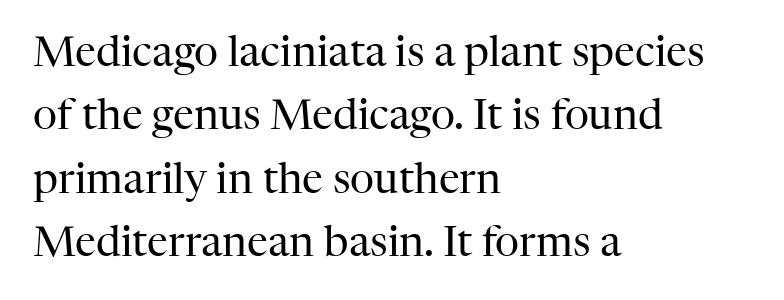
You could not count columns in this text — the font is proportionally spaced. The lettering holds an erect, upright posture throughout. Nobody touched the tracking dial on this one. The strip under each line holds only bare page. Normally led — the rows are evenly, conventionally spaced.
